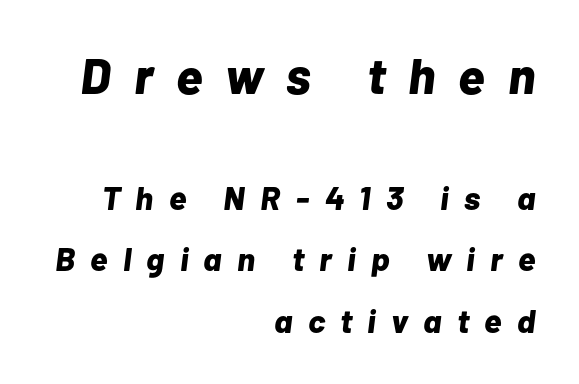
The image shows 50 px bold type, italic (leaning right); set right-aligned, line spacing 1.86x, unusually wide letter spacing (+0.46 em), not underlined; the first (top) block is 1.52x larger; low stroke contrast and a medium x-height.
